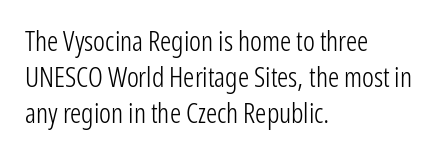
Q: Is the text bold? A: No.
Q: Is the text italic (slanted)? A: No, it is upright.
Q: Is the typeface a serif or a sans-serif typeface? A: Sans-serif.
Q: Is the text underlined? A: No.
Q: How is the paragraph aligned? A: Left-aligned.
Q: Is the spacing between letters normal or unusually wide? A: Normal.
Q: Is the spacing between lines tight, normal or loose? A: Normal.
Q: Width (condensed, normal, or wide)? A: Condensed.
Q: Stroke contrast? A: Low.
Q: x-height? A: Medium.
Q: Monospaced? A: No.
